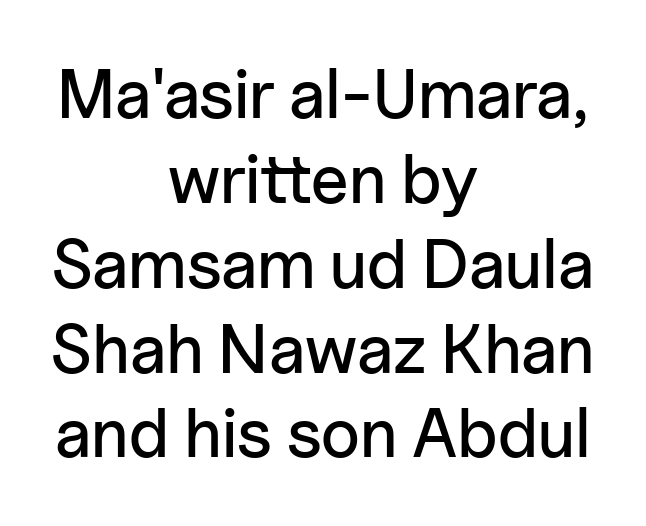
The image shows 69 px sans-serif type, upright; set centered, line spacing 1.23x, normal letter spacing, not underlined; low stroke contrast and a medium x-height.
